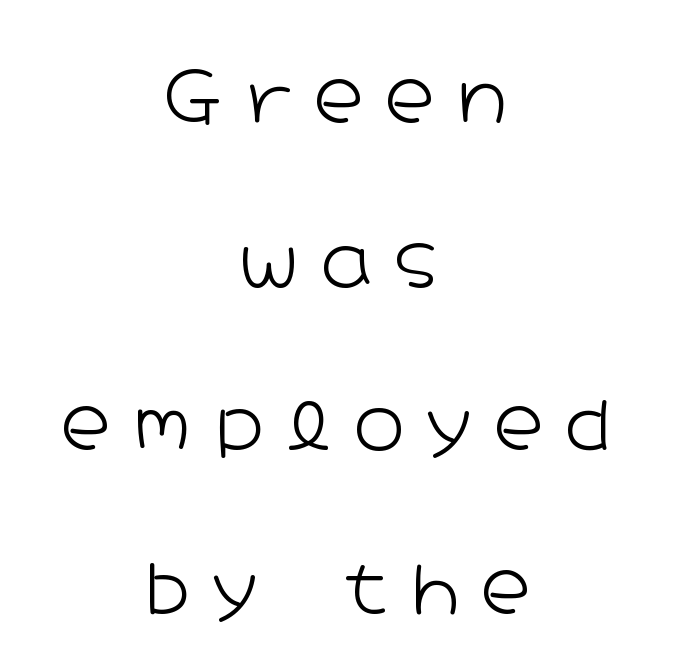
Substantial extra tracking has been applied to these lines. You can tell from the bare stems that sans-serif type was used. Here the designer chose a conventional face with non-uniform glyph widths. The string is rendered with underlining switched off.
